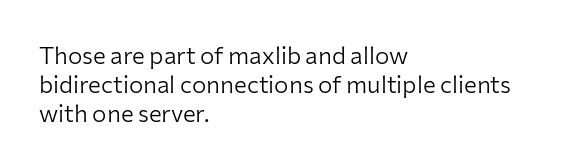
The image shows 24 px text type, upright; set left-aligned, line spacing 1.21x, normal letter spacing, not underlined.
